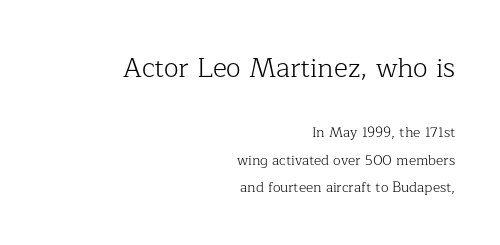
This sample uses plain, unmodified letter spacing. Leftover space on each line is placed entirely before the opening word. Heaviness? Minimal to ordinary, like unemphasized prose. This is the regular roman posture of the typeface. This rendering features lettering with no underline.
